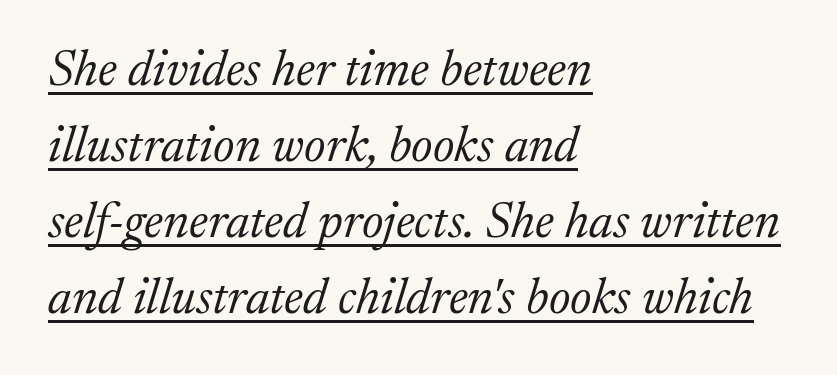
Q: Is the text bold? A: No.
Q: Is the text italic (slanted)? A: Yes, it leans right by about 17 degrees.
Q: Is the typeface a serif or a sans-serif typeface? A: Serif.
Q: Is the text underlined? A: Yes.
Q: How is the paragraph aligned? A: Left-aligned.
Q: Is the spacing between letters normal or unusually wide? A: Normal.
Q: Is the spacing between lines tight, normal or loose? A: Normal.
Q: Width (condensed, normal, or wide)? A: Normal.
Q: Stroke contrast? A: Medium.
Q: x-height? A: Medium.
Q: Monospaced? A: No.
